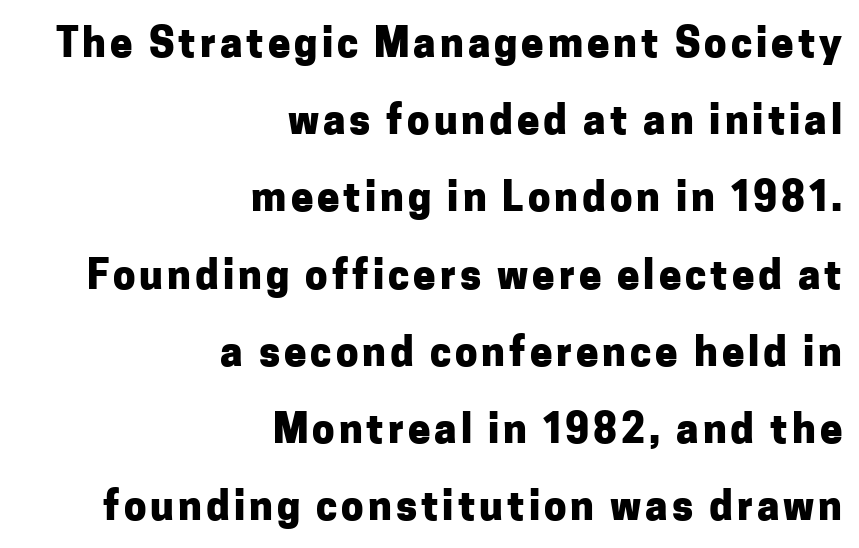
{"serif": "no", "italic": "no", "bold": "yes", "weight": "heavy", "width": "normal", "stroke_contrast": "low", "x_height": "medium", "monospaced": "no", "underline": "no", "align": "right", "line_spacing": "loose", "line_spacing_ratio": 1.93, "glyph_px": 40}
